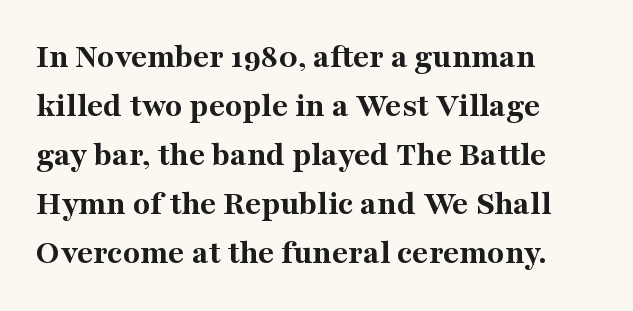
Each letter keeps its own natural width here, so spacing adapts to shape. Tracking value appears to be zero — textbook default spacing. Italic: no, the glyphs are upright roman. Students, this is bold: see how much ink each stroke carries. The paragraph has a hard left edge and a soft right edge.
